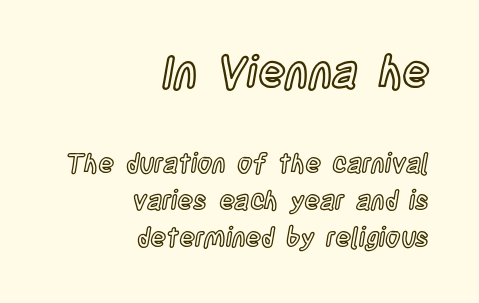
Is the letter spacing exaggerated? No — it looks like the ordinary default. Each row of text sits above clean, open space. The compositor pushed each line to the right boundary. Does the bottom block carry the larger type? No, the top block does.
